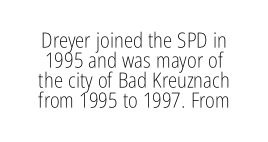
The image shows 21 px text type, upright; set tight line spacing (0.95x), normal letter spacing, not underlined.
